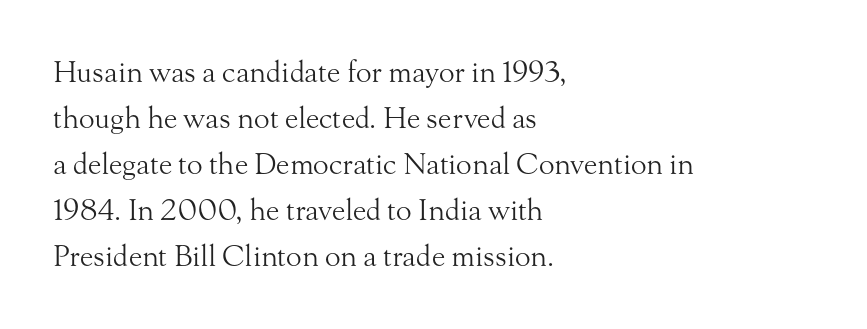
Q: Is the text bold? A: No.
Q: Is the text italic (slanted)? A: No, it is upright.
Q: Is the typeface a serif or a sans-serif typeface? A: Serif.
Q: Is the text underlined? A: No.
Q: How is the paragraph aligned? A: Left-aligned.
Q: Is the spacing between letters normal or unusually wide? A: Normal.
Q: Is the spacing between lines tight, normal or loose? A: Normal.
Q: Width (condensed, normal, or wide)? A: Normal.
Q: Stroke contrast? A: Medium.
Q: x-height? A: Small.
Q: Monospaced? A: No.
